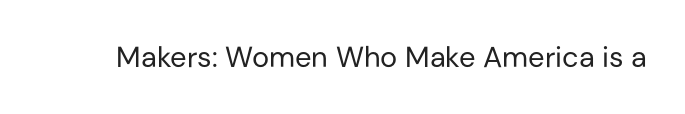
Q: Is the text bold? A: No.
Q: Is the text italic (slanted)? A: No, it is upright.
Q: Is the typeface a serif or a sans-serif typeface? A: Sans-serif.
Q: Is the text underlined? A: No.
Q: Is the spacing between letters normal or unusually wide? A: Normal.
Q: Width (condensed, normal, or wide)? A: Normal.
Q: Stroke contrast? A: Low.
Q: x-height? A: Medium.
Q: Monospaced? A: No.
